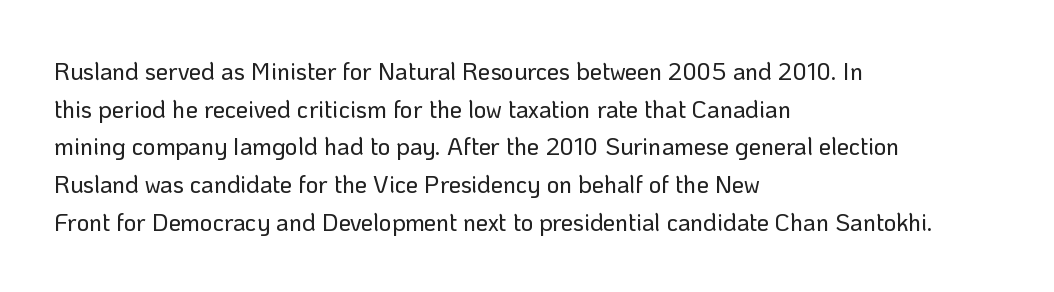
Q: Is the text italic (slanted)? A: No, it is upright.
Q: Is the text underlined? A: No.
Q: How is the paragraph aligned? A: Left-aligned.
Q: Is the spacing between letters normal or unusually wide? A: Normal.
Q: Is the spacing between lines tight, normal or loose? A: Normal.
